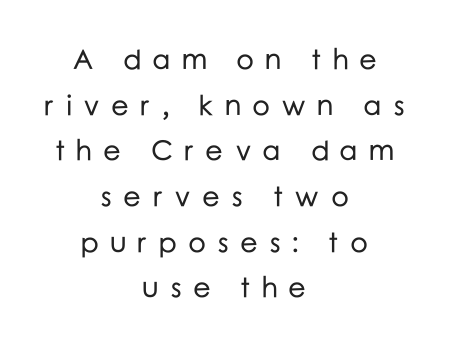
A student would call this center alignment; a typographer would say set centered. The passage shown is typeset with a sans-serif family. The horizontal fit of the characters is loose and conspicuously gappy. The passage shown is not underscored anywhere. The passage shown stacks its lines at a standard gap.
